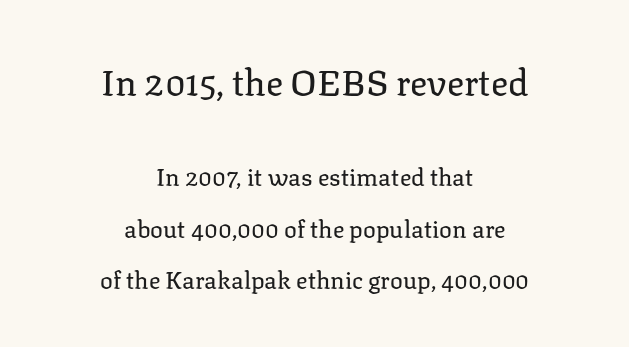
{"serif": "yes", "italic": "no", "bold": "no", "weight": "regular", "width": "normal", "stroke_contrast": "low", "x_height": "medium", "monospaced": "no", "underline": "no", "align": "center", "line_spacing": "loose", "line_spacing_ratio": 2.13, "letter_spacing": "normal", "letter_spacing_em": 0.0, "larger_block": "first", "size_ratio": 1.5, "glyph_px": 36}
